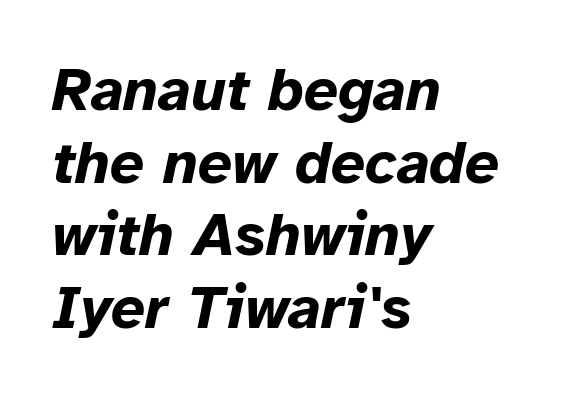
The passage shown is not underscored anywhere. The lines are quadded left. A typesetter would call this zero additional tracking. The glyphs have the mass of a bold cut. The letters are slanted; this is an italic face.
